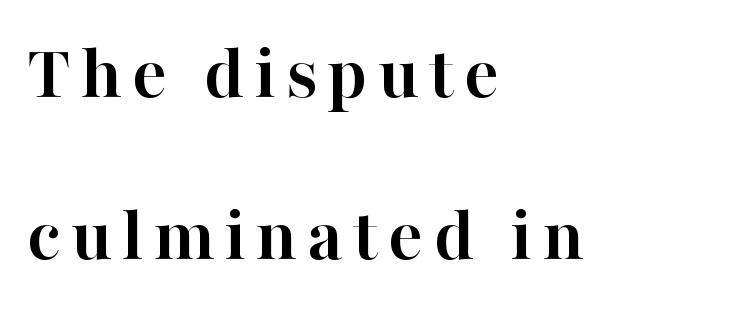
The image shows 78 px semibold serif type, upright; set left-aligned, loose line spacing (2.08x), not underlined; high stroke contrast and a medium x-height.
